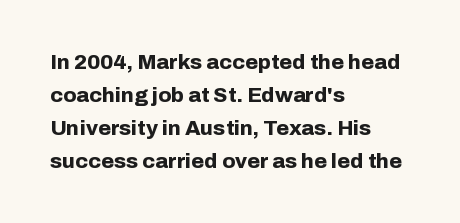
{"italic": "no", "bold": "yes", "underline": "no", "align": "left", "line_spacing": "normal", "line_spacing_ratio": 1.57, "letter_spacing": "normal", "letter_spacing_em": 0.0, "glyph_px": 21}
